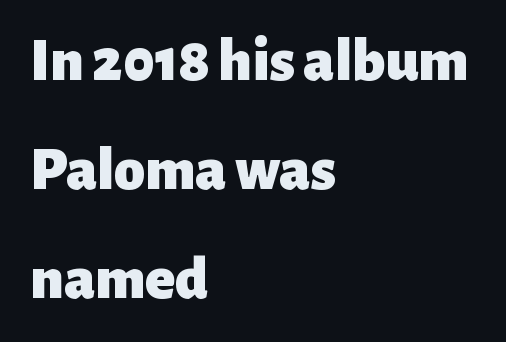
{"serif": "no", "italic": "no", "bold": "yes", "weight": "heavy", "width": "normal", "stroke_contrast": "low", "x_height": "medium", "monospaced": "no", "underline": "no", "align": "left", "line_spacing_ratio": 1.76, "letter_spacing": "normal", "letter_spacing_em": 0.0, "glyph_px": 62}
